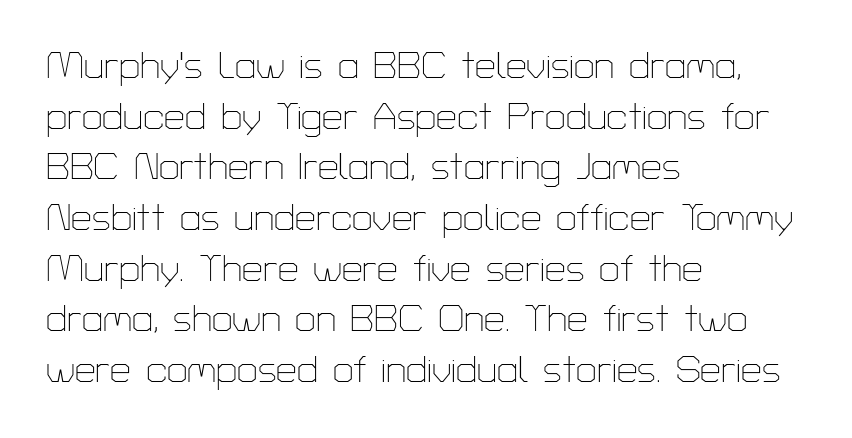
A normal amount of white space separates one row of letters from the next. No chunkiness to these letters — they're not bold. The passage shown has conventional tracking throughout. Does the lettering tilt? It doesn't — this is upright.
